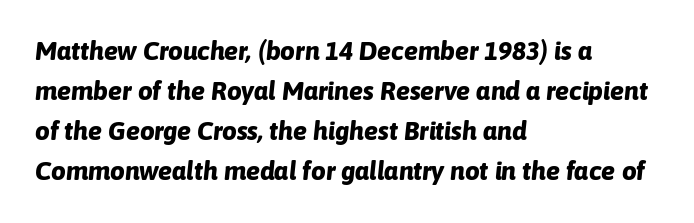
Glyph-to-glyph distance matches everyday printed text. Descenders are the only things crossing below the line. Is the type bold? Yes — the strokes are clearly thick and heavy. The rows are spaced the way most documents space them.
